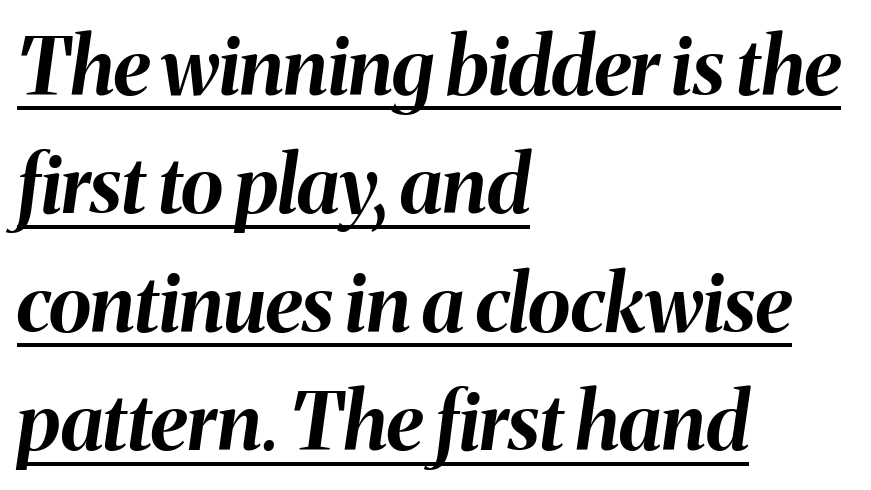
The glyphs look as if they've been sheared to an angle. Leading matches the norm, producing a regular column. Where is the straight margin? On the left. This sample has the flowing, uneven cadence of proportional lettering. Each line of the rendering has a horizontal stroke beneath the glyphs.
